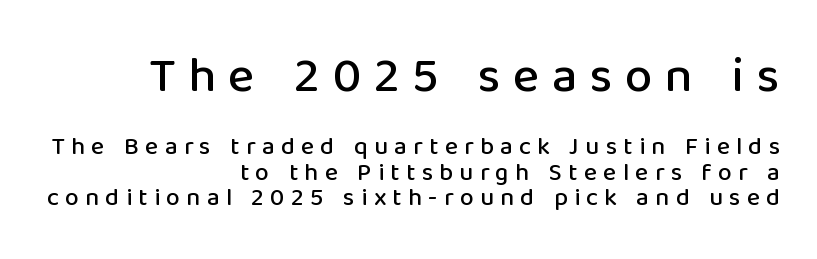
Q: Is the text italic (slanted)? A: No, it is upright.
Q: Is the typeface a serif or a sans-serif typeface? A: Sans-serif.
Q: Is the text underlined? A: No.
Q: How is the paragraph aligned? A: Right-aligned.
Q: Is the spacing between letters normal or unusually wide? A: Unusually wide.
Q: Is the spacing between lines tight, normal or loose? A: Tight.
Q: Which block of text is set in a larger size, the first (top) or the second (bottom)? A: The first (top) one.
Q: Width (condensed, normal, or wide)? A: Normal.
Q: Stroke contrast? A: Low.
Q: x-height? A: Medium.
Q: Monospaced? A: No.
